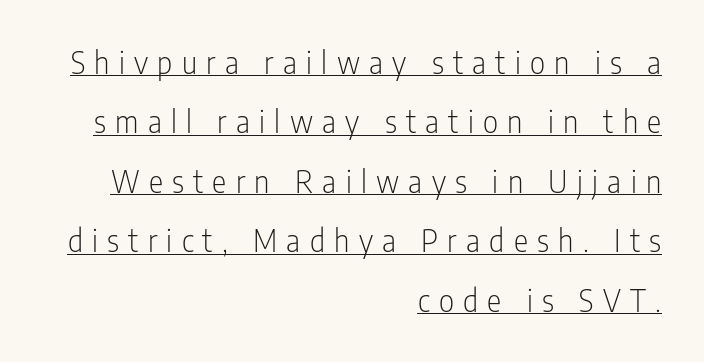
Weight: in the light-to-regular range. This rendering features underlined lettering. This sample has the flowing, uneven cadence of proportional lettering. Leading is clearly above the norm, producing a sparse column.
